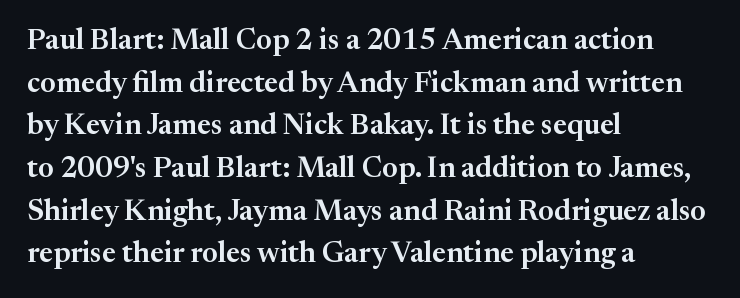
Q: Is the text italic (slanted)? A: No, it is upright.
Q: Is the typeface a serif or a sans-serif typeface? A: Serif.
Q: Is the text underlined? A: No.
Q: How is the paragraph aligned? A: Left-aligned.
Q: Is the spacing between letters normal or unusually wide? A: Normal.
Q: Is the spacing between lines tight, normal or loose? A: Normal.
Q: Width (condensed, normal, or wide)? A: Normal.
Q: Stroke contrast? A: Medium.
Q: x-height? A: Medium.
Q: Monospaced? A: No.
